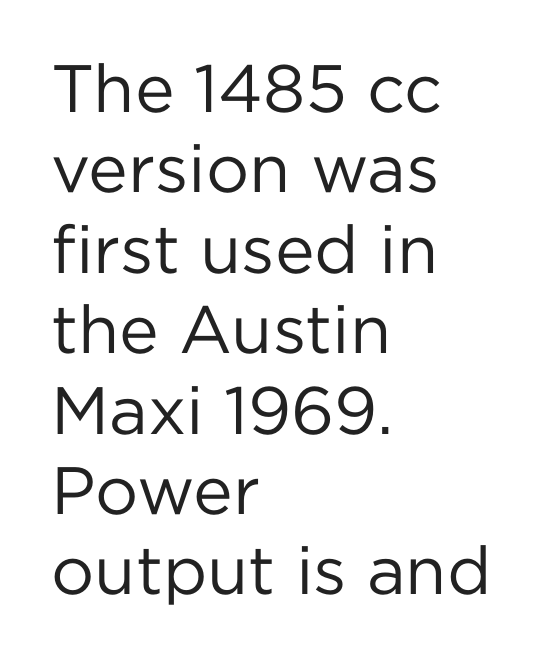
Q: Is the text bold? A: No.
Q: Is the text italic (slanted)? A: No, it is upright.
Q: Is the typeface a serif or a sans-serif typeface? A: Sans-serif.
Q: Is the text underlined? A: No.
Q: How is the paragraph aligned? A: Left-aligned.
Q: Is the spacing between letters normal or unusually wide? A: Normal.
Q: Width (condensed, normal, or wide)? A: Normal.
Q: Stroke contrast? A: Low.
Q: x-height? A: Medium.
Q: Monospaced? A: No.
